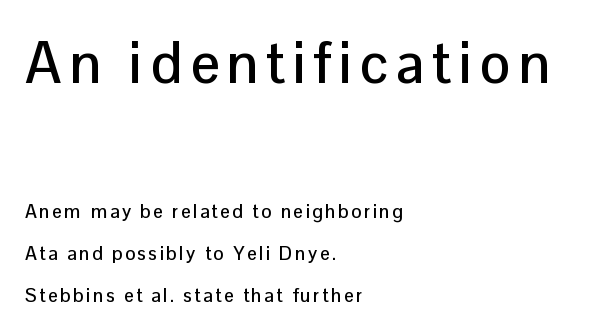
The image shows 58 px sans-serif type, upright; set left-aligned, loose line spacing (2.2x), not underlined; the first (top) block is 3.05x larger; low stroke contrast and a medium x-height.
